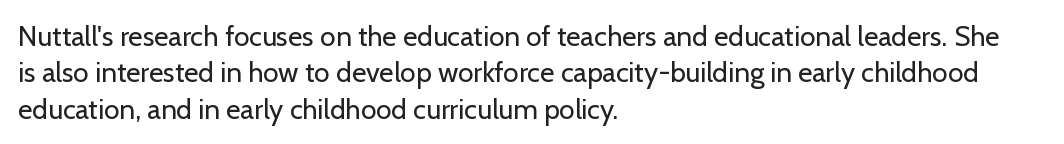
The image shows 28 px regular-weight sans-serif type, upright; set left-aligned, normal line spacing (1.3x), normal letter spacing, not underlined; low stroke contrast and a medium x-height.
